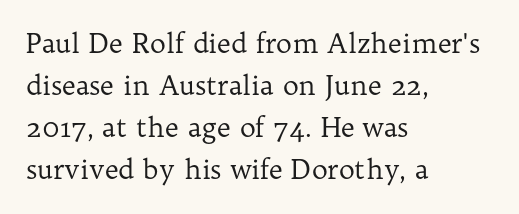
{"italic": "no", "bold": "no", "underline": "no", "align": "left", "line_spacing": "normal", "line_spacing_ratio": 1.56, "letter_spacing": "normal", "letter_spacing_em": 0.0, "glyph_px": 27}
